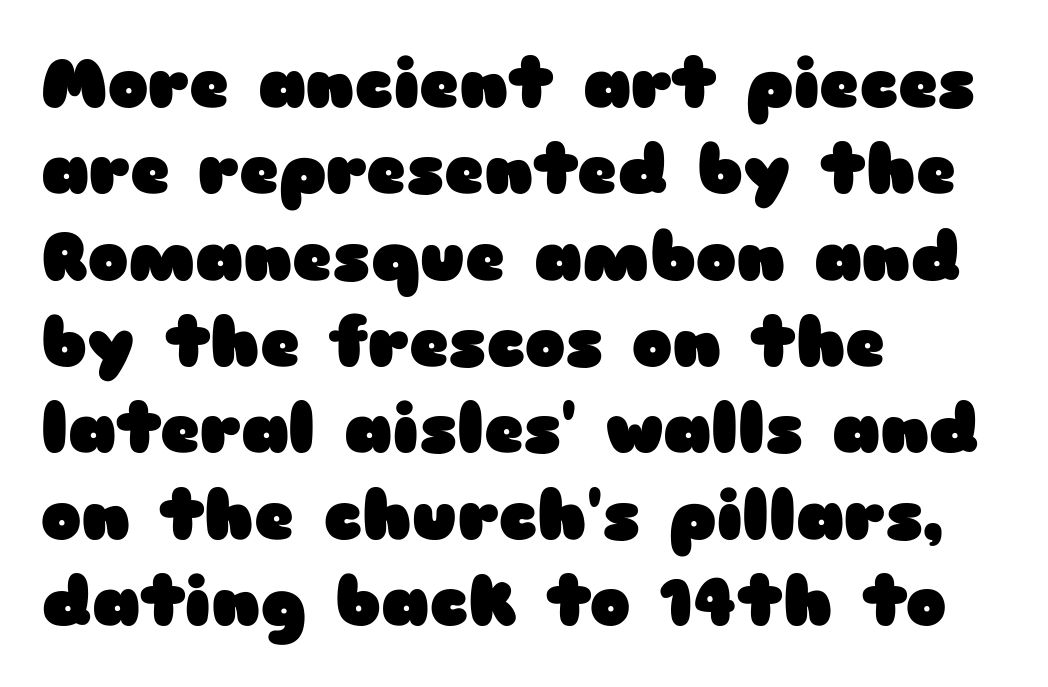
Q: Is the text bold? A: Yes.
Q: Is the text italic (slanted)? A: No, it is upright.
Q: Is the typeface a serif or a sans-serif typeface? A: Sans-serif.
Q: Is the text underlined? A: No.
Q: How is the paragraph aligned? A: Left-aligned.
Q: Is the spacing between letters normal or unusually wide? A: Normal.
Q: Is the spacing between lines tight, normal or loose? A: Normal.
Q: Width (condensed, normal, or wide)? A: Wide.
Q: Stroke contrast? A: Low.
Q: x-height? A: Medium.
Q: Monospaced? A: No.
